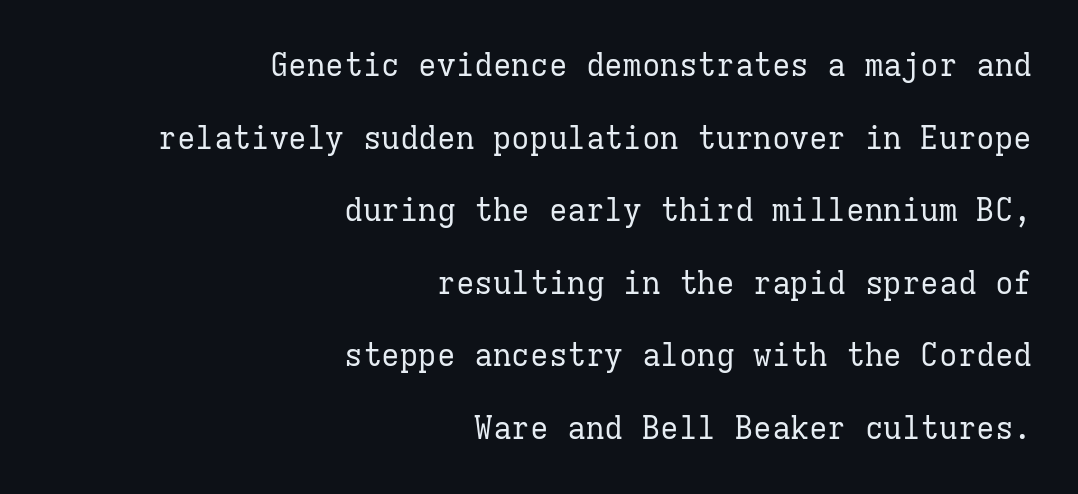
Q: Is the text bold? A: No.
Q: Is the text italic (slanted)? A: No, it is upright.
Q: Is the typeface a serif or a sans-serif typeface? A: Serif.
Q: Is the text underlined? A: No.
Q: How is the paragraph aligned? A: Right-aligned.
Q: Is the spacing between letters normal or unusually wide? A: Normal.
Q: Is the spacing between lines tight, normal or loose? A: Loose.
Q: Width (condensed, normal, or wide)? A: Normal.
Q: Stroke contrast? A: Low.
Q: x-height? A: Medium.
Q: Monospaced? A: Yes.
